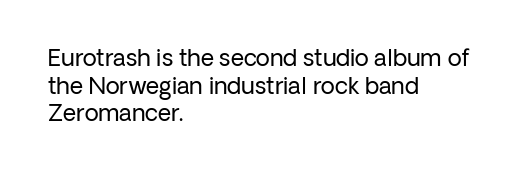
Q: Is the text bold? A: No.
Q: Is the text italic (slanted)? A: No, it is upright.
Q: Is the text underlined? A: No.
Q: How is the paragraph aligned? A: Left-aligned.
Q: Is the spacing between letters normal or unusually wide? A: Normal.
